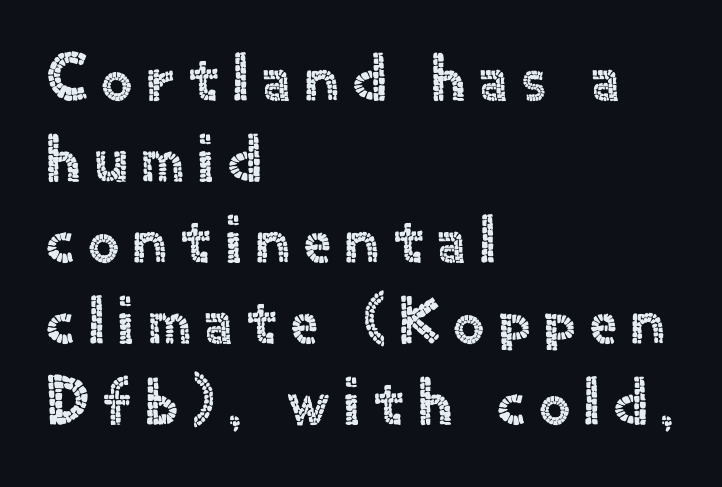
The foot of each line stays bare and open. When letters stand straight like this, we call the style roman or upright. These lines stack with their left ends in a neat column. Do the characters align in a grid? No, the font is proportional.
